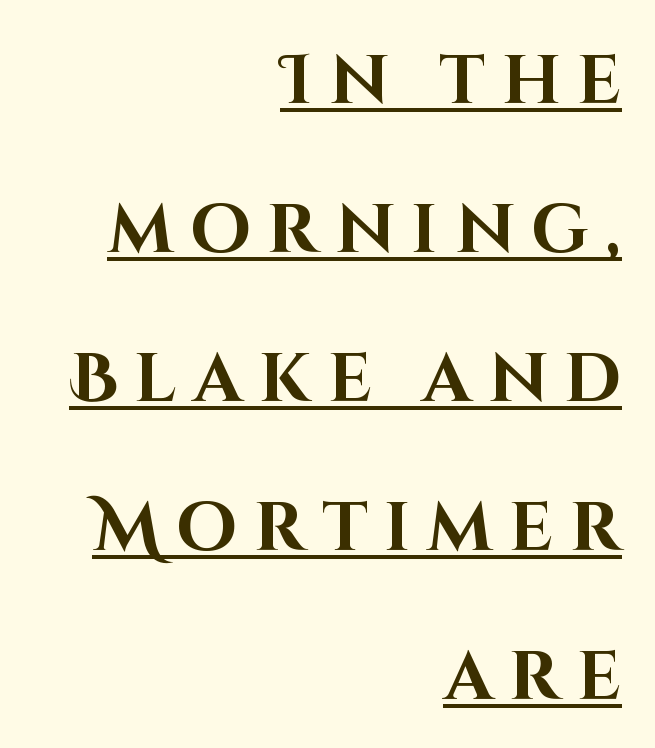
Q: Is the text bold? A: Yes.
Q: Is the text italic (slanted)? A: No, it is upright.
Q: Is the typeface a serif or a sans-serif typeface? A: Sans-serif.
Q: Is the text underlined? A: Yes.
Q: How is the paragraph aligned? A: Right-aligned.
Q: Is the spacing between letters normal or unusually wide? A: Unusually wide.
Q: Is the spacing between lines tight, normal or loose? A: Loose.
Q: Width (condensed, normal, or wide)? A: Normal.
Q: Stroke contrast? A: High.
Q: x-height? A: Large.
Q: Monospaced? A: No.
